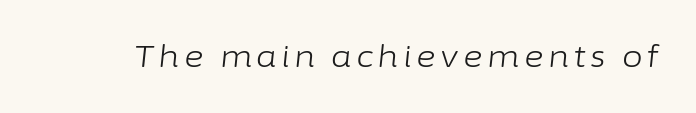
The face used here is proportionally spaced, like ordinary book or web type. Glance below the letters and you will spot only blank space. The letterforms sit at book weight or below. These lines were composed using italics.
